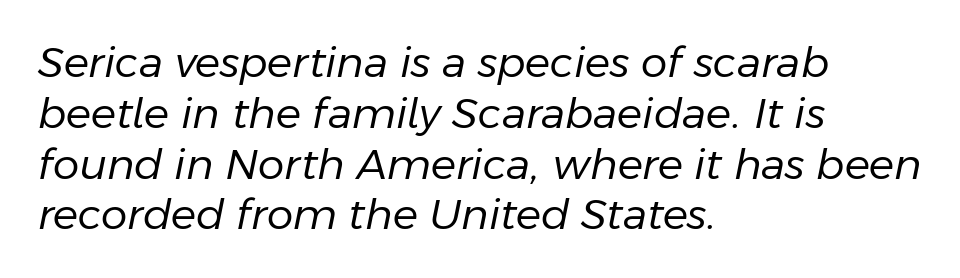
Q: Is the text bold? A: No.
Q: Is the text italic (slanted)? A: Yes, it leans right by about 11 degrees.
Q: Is the text underlined? A: No.
Q: How is the paragraph aligned? A: Left-aligned.
Q: Is the spacing between letters normal or unusually wide? A: Normal.
Q: Width (condensed, normal, or wide)? A: Normal.
Q: Stroke contrast? A: Low.
Q: x-height? A: Medium.
Q: Monospaced? A: No.
